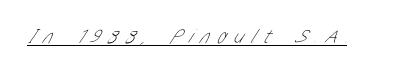
{"bold": "no", "underline": "yes", "letter_spacing": "wide", "letter_spacing_em": 0.4, "glyph_px": 20}
